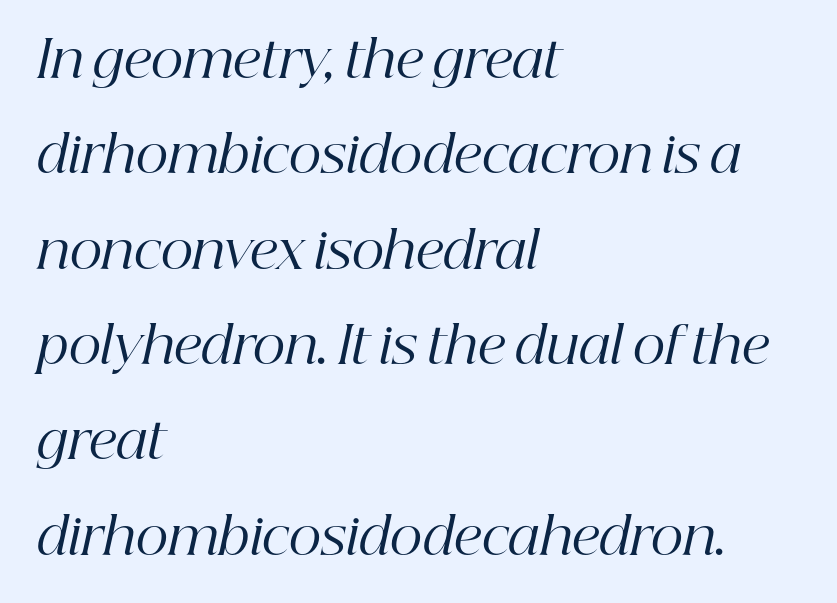
The image shows 51 px regular-weight serif type, italic (leaning right); set left-aligned, line spacing 1.87x, normal letter spacing, not underlined; high stroke contrast and a medium x-height.
